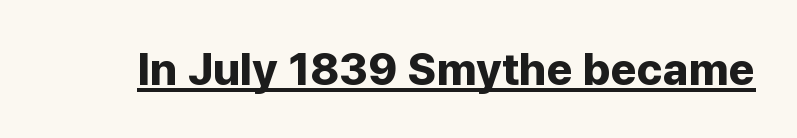
The image shows 45 px bold sans-serif type, upright; set normal letter spacing, underlined; low stroke contrast and a medium x-height.
